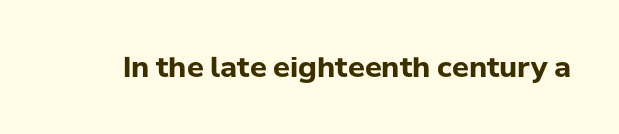
The image shows 28 px bold sans-serif type, upright; set normal letter spacing, not underlined; low stroke contrast and a medium x-height.
